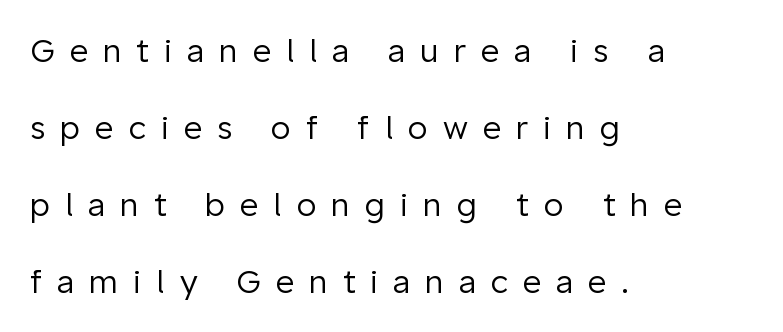
Q: Is the text bold? A: No.
Q: Is the text italic (slanted)? A: No, it is upright.
Q: Is the typeface a serif or a sans-serif typeface? A: Sans-serif.
Q: Is the text underlined? A: No.
Q: How is the paragraph aligned? A: Left-aligned.
Q: Is the spacing between letters normal or unusually wide? A: Unusually wide.
Q: Is the spacing between lines tight, normal or loose? A: Loose.
Q: Width (condensed, normal, or wide)? A: Normal.
Q: Stroke contrast? A: Low.
Q: x-height? A: Medium.
Q: Monospaced? A: No.
